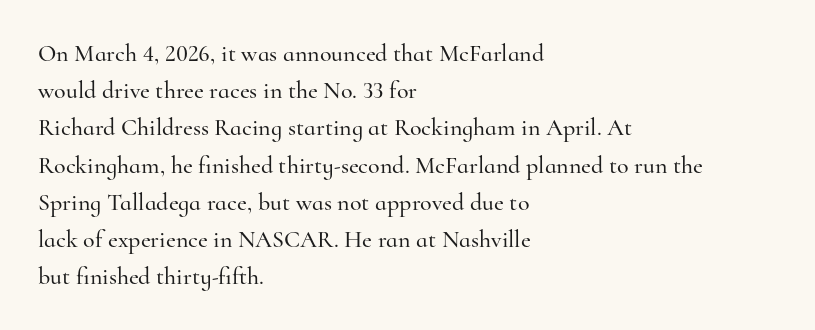
Q: Is the text italic (slanted)? A: No, it is upright.
Q: Is the text underlined? A: No.
Q: How is the paragraph aligned? A: Left-aligned.
Q: Is the spacing between letters normal or unusually wide? A: Normal.
Q: Is the spacing between lines tight, normal or loose? A: Normal.
